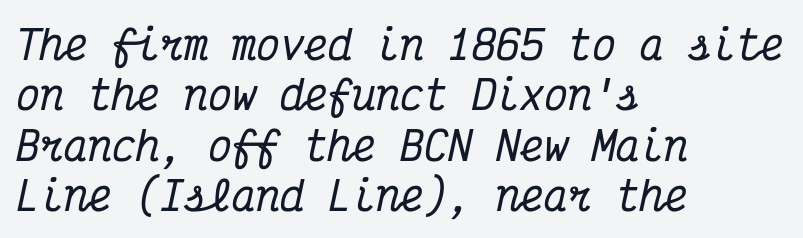
{"serif": "yes", "italic": "yes", "lean": "right", "slant_degrees": 12, "width": "condensed", "stroke_contrast": "medium", "x_height": "medium", "monospaced": "yes", "underline": "no", "align": "left", "line_spacing": "normal", "line_spacing_ratio": 1.26, "letter_spacing": "normal", "letter_spacing_em": 0.0, "glyph_px": 40}
